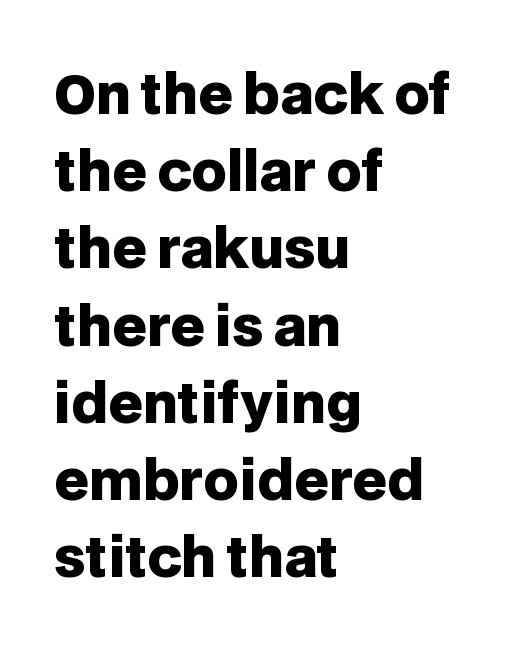
Q: Is the text bold? A: Yes.
Q: Is the text italic (slanted)? A: No, it is upright.
Q: Is the typeface a serif or a sans-serif typeface? A: Sans-serif.
Q: Is the text underlined? A: No.
Q: How is the paragraph aligned? A: Left-aligned.
Q: Is the spacing between letters normal or unusually wide? A: Normal.
Q: Is the spacing between lines tight, normal or loose? A: Normal.
Q: Width (condensed, normal, or wide)? A: Normal.
Q: Stroke contrast? A: Low.
Q: x-height? A: Large.
Q: Monospaced? A: No.
